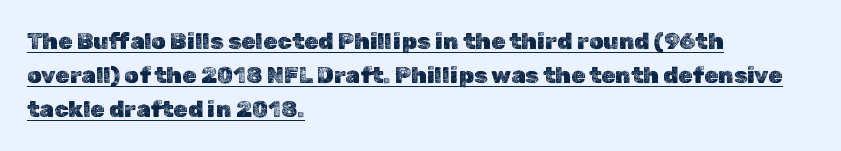
This sample keeps an unexceptional amount of space between lines. A roman cut, with each character standing at attention. A baseline rule has been typeset under these characters. Horizontal alignment here is leftward, the default for most running prose. The type is set solid horizontally, with unmodified tracking.
